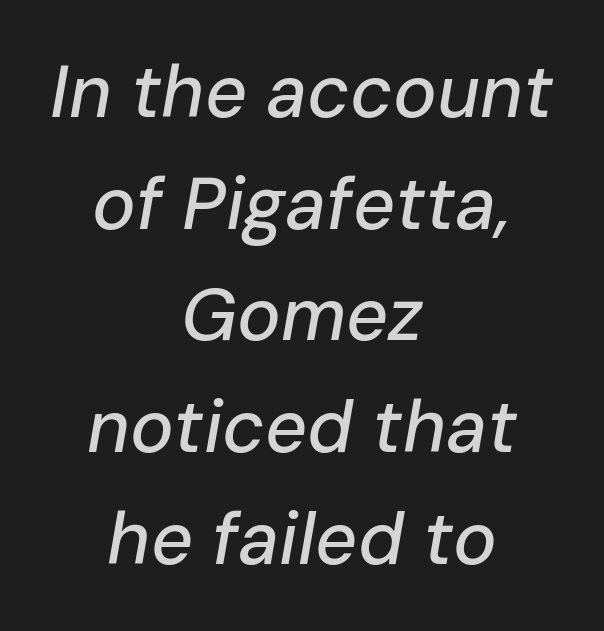
The specimen omits any rule beneath the text block's lines. Looking at the ascenders, they clearly lean. Words appear dense and cohesive because spacing is normal. Here the designer chose a conventional face with non-uniform glyph widths.
